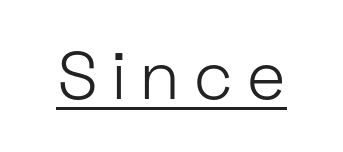
The image shows 67 px light sans-serif type, upright; set underlined; low stroke contrast and a medium x-height.
